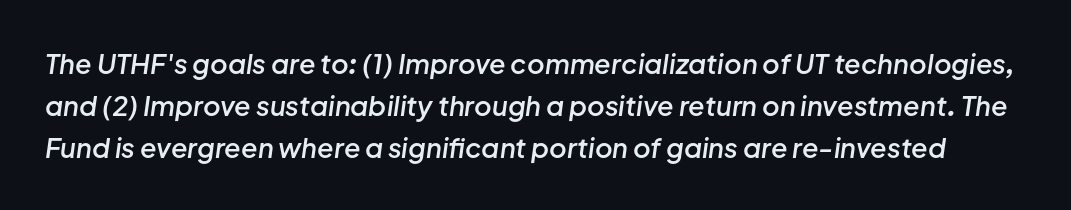
Q: Is the text bold? A: Semi-bold.
Q: Is the text italic (slanted)? A: Yes, it leans right by about 8 degrees.
Q: Is the text underlined? A: No.
Q: Is the spacing between letters normal or unusually wide? A: Normal.
Q: Is the spacing between lines tight, normal or loose? A: Normal.
